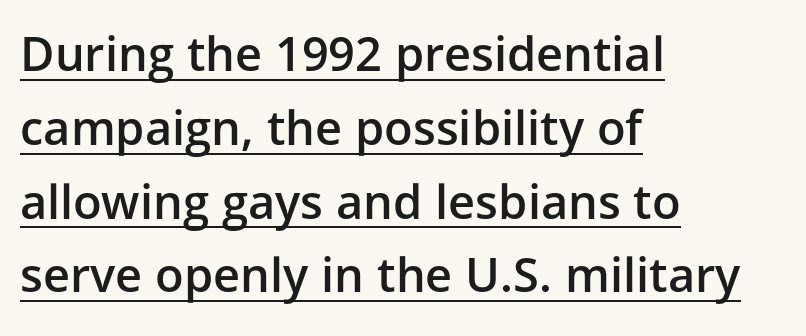
Ordinary non-slanted type is in use. Standard letterfit; no display-style spreading of the glyphs. Evenly set lines give the paragraph a standard silhouette. You can tell from the bare stems that sans-serif type was used. The face used here is proportionally spaced, like ordinary book or web type. Leftover space on each line is placed entirely after the last word.
